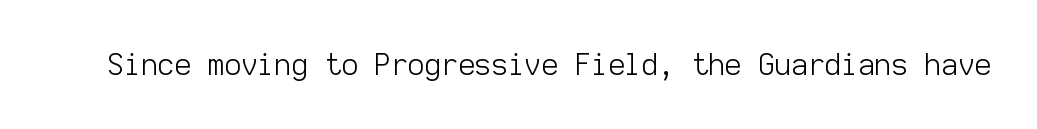
Q: Is the text bold? A: No.
Q: Is the text italic (slanted)? A: No, it is upright.
Q: Is the typeface a serif or a sans-serif typeface? A: Sans-serif.
Q: Is the text underlined? A: No.
Q: Is the spacing between letters normal or unusually wide? A: Normal.
Q: Width (condensed, normal, or wide)? A: Normal.
Q: Stroke contrast? A: Low.
Q: x-height? A: Medium.
Q: Monospaced? A: Yes.
